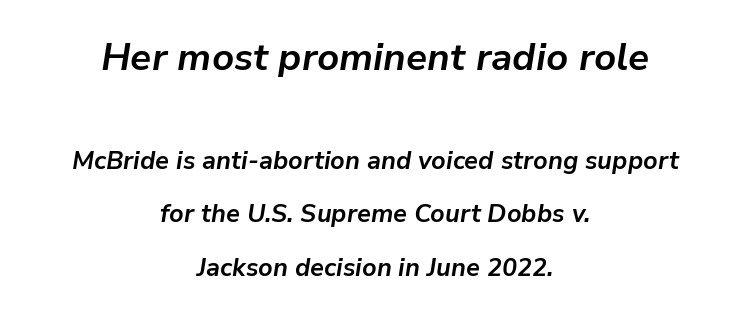
Q: Is the text bold? A: Yes.
Q: Is the text italic (slanted)? A: Yes, it leans right by about 9 degrees.
Q: Is the text underlined? A: No.
Q: How is the paragraph aligned? A: Centered.
Q: Is the spacing between letters normal or unusually wide? A: Normal.
Q: Is the spacing between lines tight, normal or loose? A: Loose.
Q: Which block of text is set in a larger size, the first (top) or the second (bottom)? A: The first (top) one.
Q: Width (condensed, normal, or wide)? A: Normal.
Q: Stroke contrast? A: Low.
Q: x-height? A: Medium.
Q: Monospaced? A: No.
